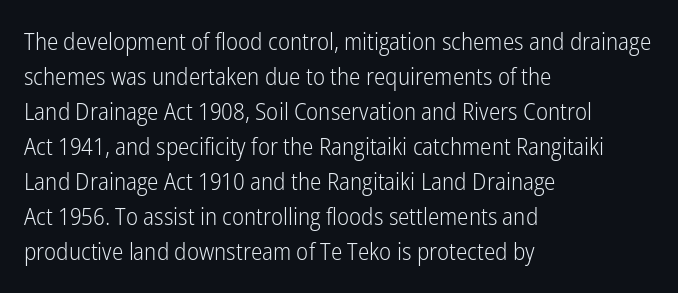
No word sits above an underline. This is the regular roman posture of the typeface. The lines in this sample share a left origin and differ only in where they stop. Successive baselines arrive at the customary interval.
